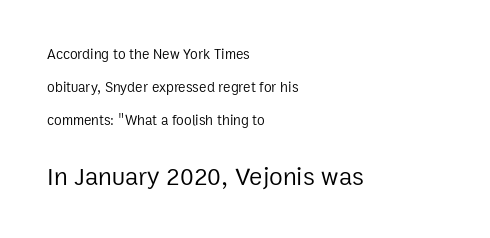
Q: Is the text bold? A: No.
Q: Is the text italic (slanted)? A: No, it is upright.
Q: Is the text underlined? A: No.
Q: How is the paragraph aligned? A: Left-aligned.
Q: Is the spacing between letters normal or unusually wide? A: Normal.
Q: Is the spacing between lines tight, normal or loose? A: Loose.
Q: Which block of text is set in a larger size, the first (top) or the second (bottom)? A: The second (bottom) one.
